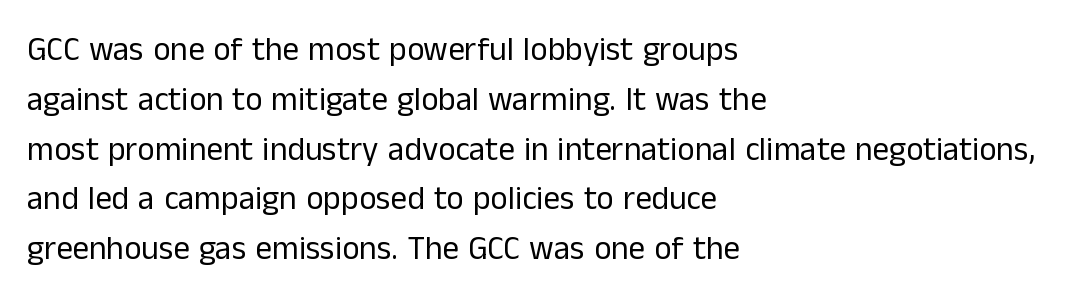
The image shows 33 px regular-weight sans-serif type, upright; set left-aligned, normal line spacing (1.51x), normal letter spacing, not underlined; low stroke contrast and a medium x-height.
